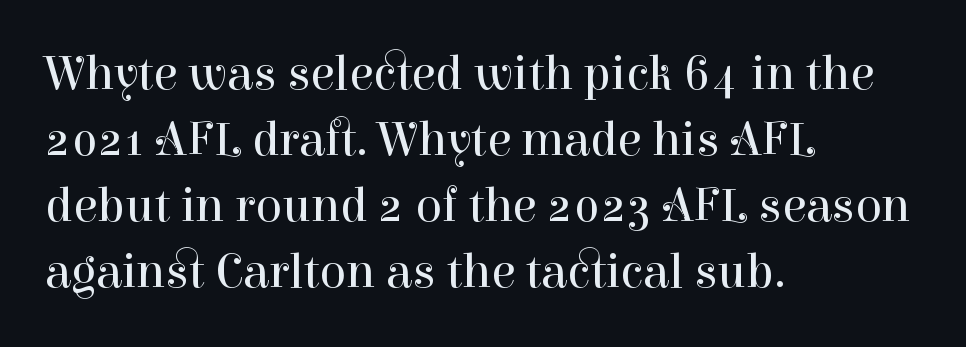
{"serif": "yes", "italic": "no", "bold": "no", "weight": "regular", "width": "normal", "stroke_contrast": "high", "x_height": "medium", "monospaced": "no", "underline": "no", "align": "left", "line_spacing": "normal", "line_spacing_ratio": 1.35, "letter_spacing": "normal", "letter_spacing_em": 0.0, "glyph_px": 49}
